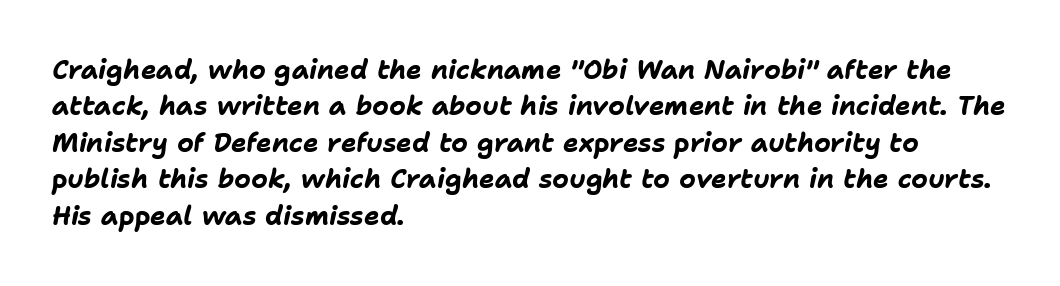
{"italic": "yes", "lean": "right", "slant_degrees": 11, "bold": "yes", "underline": "no", "align": "left", "line_spacing": "normal", "line_spacing_ratio": 1.4, "letter_spacing": "normal", "letter_spacing_em": 0.0, "glyph_px": 26}
